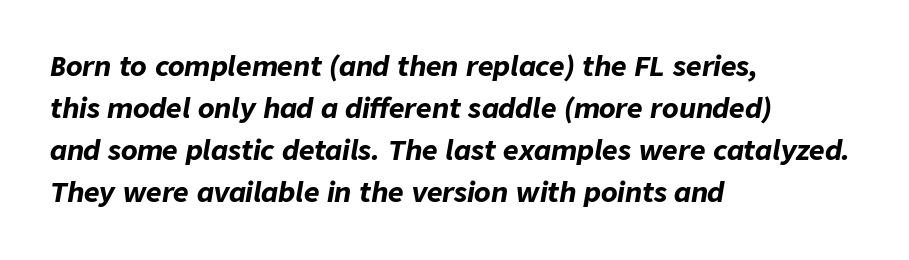
The image shows 27 px bold type, italic (leaning right); set left-aligned, normal line spacing (1.56x), normal letter spacing, not underlined.
